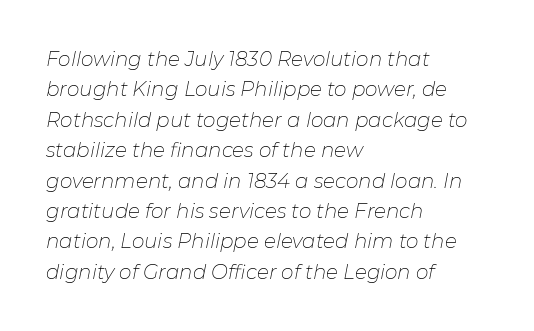
Q: Is the text bold? A: No.
Q: Is the text italic (slanted)? A: Yes, it leans right by about 11 degrees.
Q: Is the text underlined? A: No.
Q: How is the paragraph aligned? A: Left-aligned.
Q: Is the spacing between letters normal or unusually wide? A: Normal.
Q: Is the spacing between lines tight, normal or loose? A: Normal.
